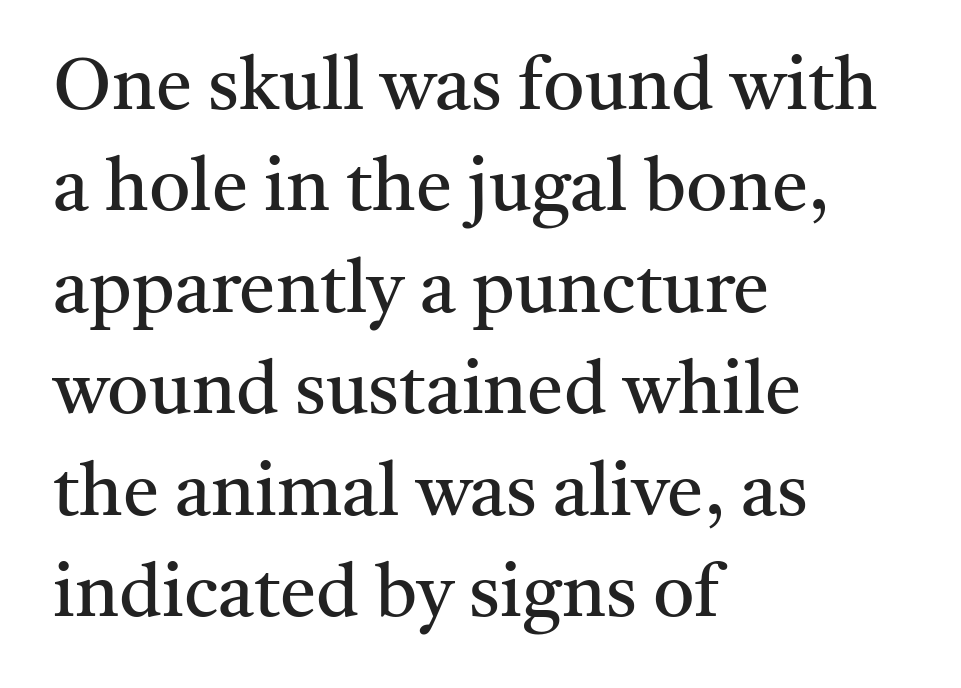
Q: Is the text bold? A: No.
Q: Is the text italic (slanted)? A: No, it is upright.
Q: Is the typeface a serif or a sans-serif typeface? A: Serif.
Q: Is the text underlined? A: No.
Q: How is the paragraph aligned? A: Left-aligned.
Q: Is the spacing between letters normal or unusually wide? A: Normal.
Q: Is the spacing between lines tight, normal or loose? A: Normal.
Q: Width (condensed, normal, or wide)? A: Normal.
Q: Stroke contrast? A: Medium.
Q: x-height? A: Medium.
Q: Monospaced? A: No.
